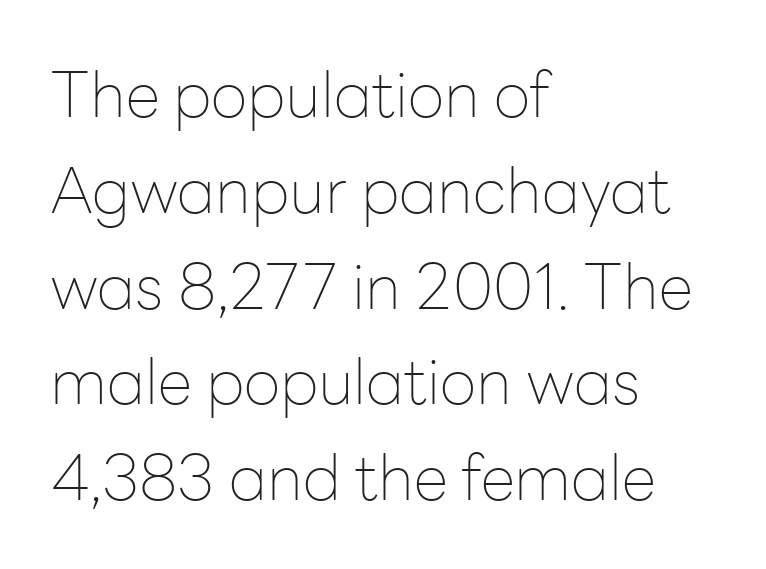
The rows are spaced the way most documents space them. These lines are composed in type without serifs. Summary of weight: not heavy and not bold. Looks like regular typesetting: each glyph gets only the width it needs. Upright lettering throughout. The string is rendered with underlining switched off.
